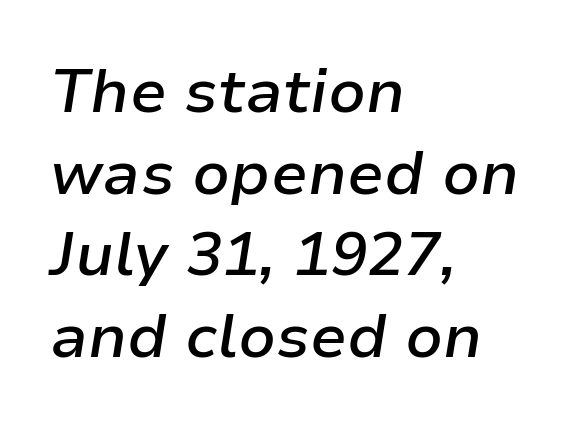
Q: Is the text bold? A: Semi-bold.
Q: Is the text italic (slanted)? A: Yes, it leans right by about 9 degrees.
Q: Is the text underlined? A: No.
Q: How is the paragraph aligned? A: Left-aligned.
Q: Is the spacing between letters normal or unusually wide? A: Normal.
Q: Is the spacing between lines tight, normal or loose? A: Normal.
Q: Width (condensed, normal, or wide)? A: Normal.
Q: Stroke contrast? A: Low.
Q: x-height? A: Medium.
Q: Monospaced? A: No.
